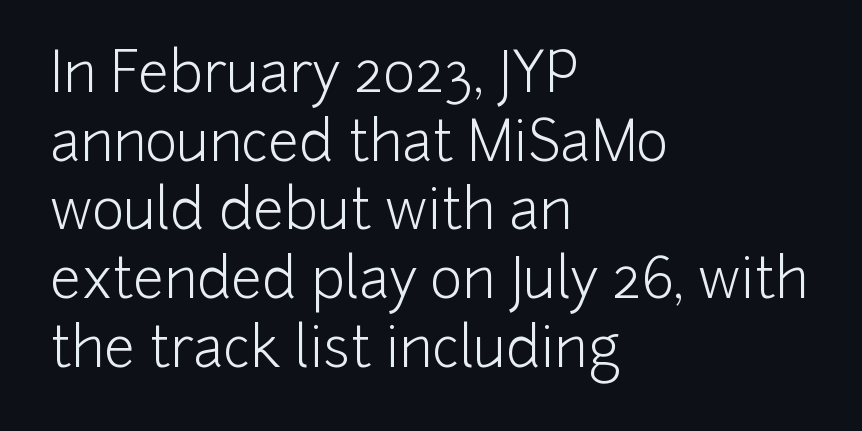
{"serif": "no", "italic": "no", "bold": "no", "weight": "light", "width": "normal", "stroke_contrast": "low", "x_height": "medium", "monospaced": "no", "underline": "no", "align": "left", "line_spacing": "normal", "line_spacing_ratio": 1.25, "letter_spacing": "normal", "letter_spacing_em": 0.0, "glyph_px": 55}
